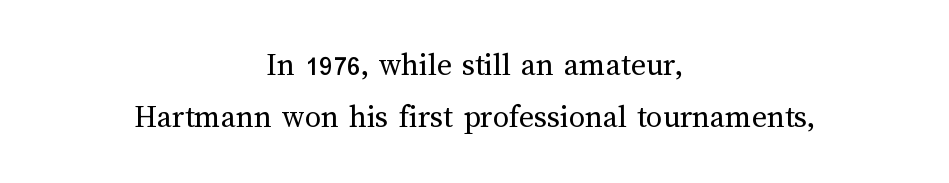
The image shows 32 px regular-weight type, upright; set centered, normal line spacing (1.62x), normal letter spacing, not underlined; medium stroke contrast and a medium x-height.
